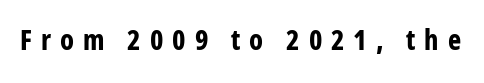
Q: Is the text bold? A: Yes.
Q: Is the text italic (slanted)? A: No, it is upright.
Q: Is the typeface a serif or a sans-serif typeface? A: Sans-serif.
Q: Is the text underlined? A: No.
Q: Is the spacing between letters normal or unusually wide? A: Unusually wide.
Q: Width (condensed, normal, or wide)? A: Condensed.
Q: Stroke contrast? A: Low.
Q: x-height? A: Medium.
Q: Monospaced? A: No.
